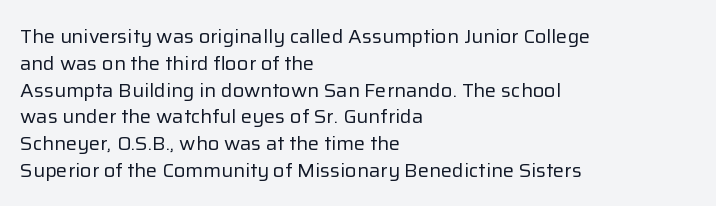
Q: Is the text bold? A: No.
Q: Is the text italic (slanted)? A: No, it is upright.
Q: Is the text underlined? A: No.
Q: How is the paragraph aligned? A: Left-aligned.
Q: Is the spacing between letters normal or unusually wide? A: Normal.
Q: Is the spacing between lines tight, normal or loose? A: Normal.
